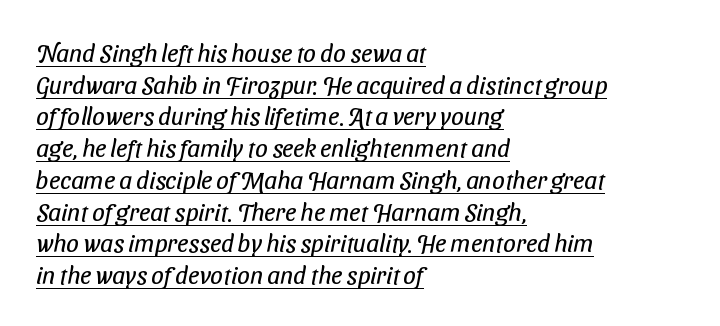
The image shows 25 px text type; set left-aligned, normal line spacing (1.27x), normal letter spacing, underlined.
